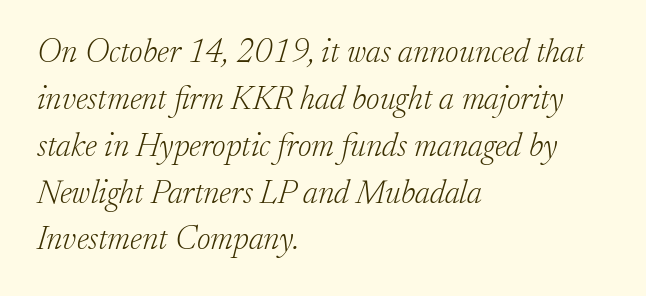
The image shows 33 px light serif type, italic (leaning right); set left-aligned, normal line spacing (1.42x), normal letter spacing, not underlined; low stroke contrast and a small x-height.
